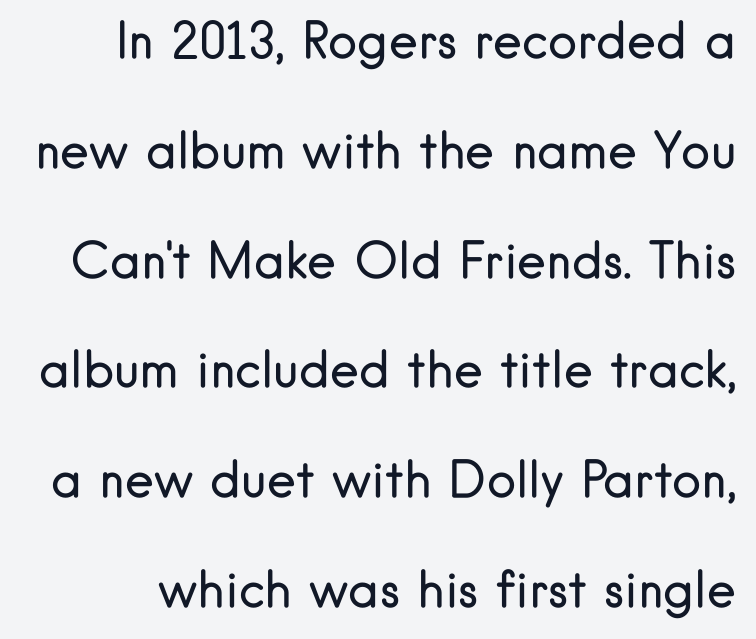
{"serif": "no", "italic": "no", "bold": "no", "weight": "regular", "width": "normal", "stroke_contrast": "low", "x_height": "small", "monospaced": "no", "underline": "no", "line_spacing": "loose", "line_spacing_ratio": 2.24, "letter_spacing": "normal", "letter_spacing_em": 0.0, "glyph_px": 49}
